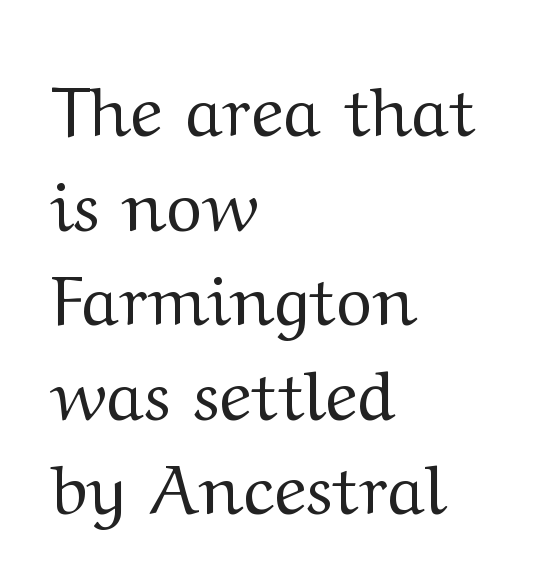
{"serif": "yes", "italic": "no", "bold": "no", "weight": "regular", "width": "wide", "stroke_contrast": "medium", "x_height": "medium", "monospaced": "no", "underline": "no", "align": "left", "line_spacing": "normal", "line_spacing_ratio": 1.37, "letter_spacing": "normal", "letter_spacing_em": 0.0, "glyph_px": 69}
